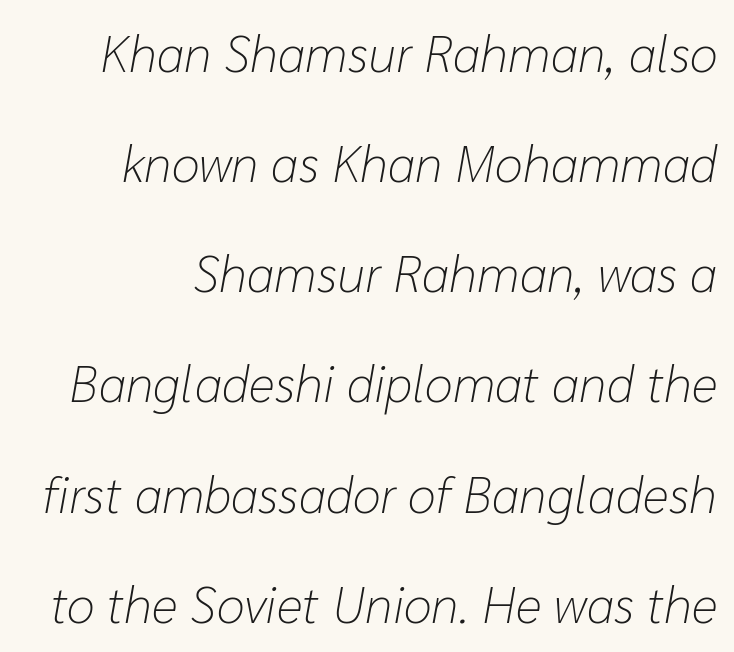
The image shows 51 px light type, italic (leaning right); set loose line spacing (2.16x), normal letter spacing, not underlined; low stroke contrast and a medium x-height.
